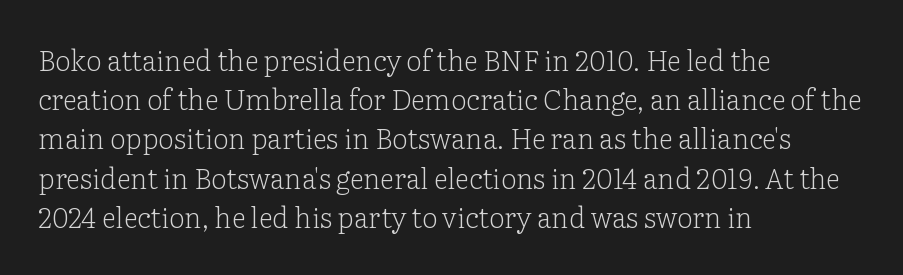
Q: Is the text bold? A: No.
Q: Is the text italic (slanted)? A: No, it is upright.
Q: Is the typeface a serif or a sans-serif typeface? A: Serif.
Q: Is the text underlined? A: No.
Q: How is the paragraph aligned? A: Left-aligned.
Q: Is the spacing between letters normal or unusually wide? A: Normal.
Q: Is the spacing between lines tight, normal or loose? A: Normal.
Q: Width (condensed, normal, or wide)? A: Normal.
Q: Stroke contrast? A: Low.
Q: x-height? A: Medium.
Q: Monospaced? A: No.
